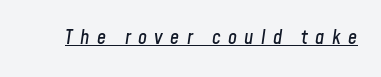
A typographer would call this underscored text. Style check: oblique. The letterforms stand isolated, each surrounded by extra space.
